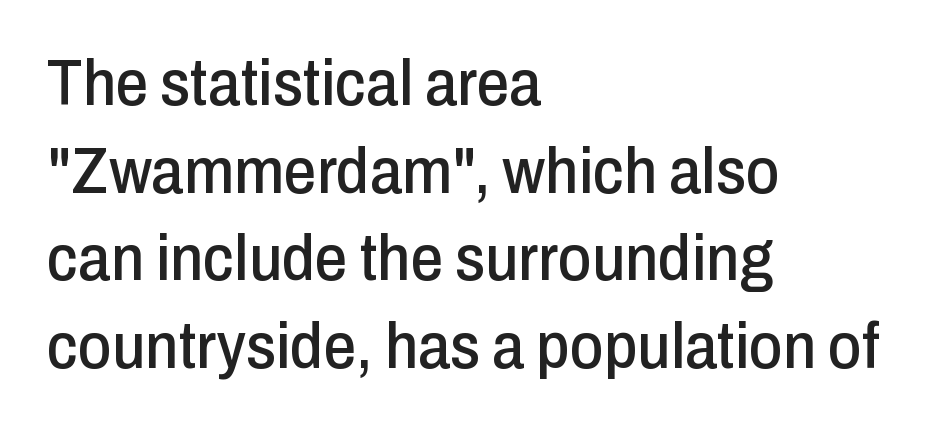
Q: Is the text italic (slanted)? A: No, it is upright.
Q: Is the typeface a serif or a sans-serif typeface? A: Sans-serif.
Q: Is the text underlined? A: No.
Q: How is the paragraph aligned? A: Left-aligned.
Q: Is the spacing between letters normal or unusually wide? A: Normal.
Q: Is the spacing between lines tight, normal or loose? A: Normal.
Q: Width (condensed, normal, or wide)? A: Condensed.
Q: Stroke contrast? A: Low.
Q: x-height? A: Medium.
Q: Monospaced? A: No.
